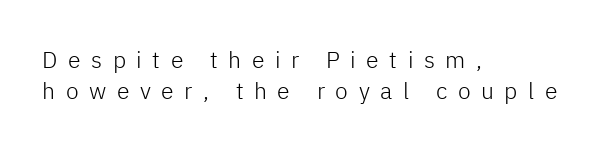
{"italic": "no", "bold": "no", "underline": "no", "align": "left", "line_spacing": "normal", "line_spacing_ratio": 1.35, "letter_spacing": "wide", "letter_spacing_em": 0.46, "glyph_px": 23}
